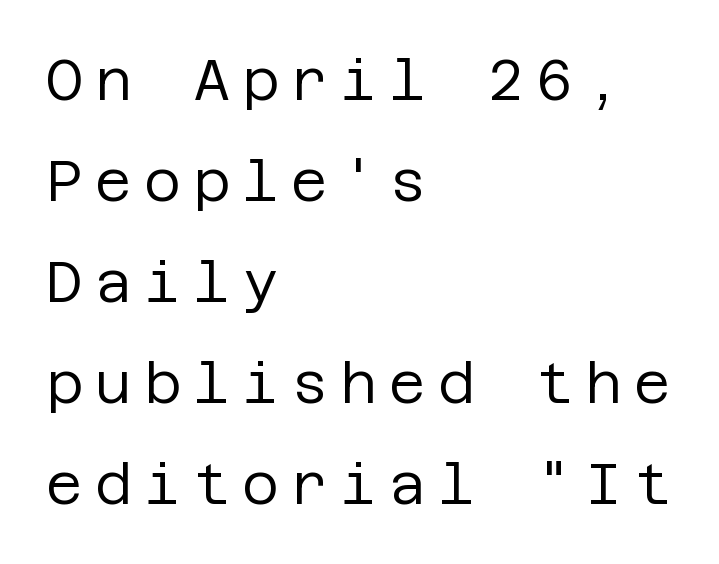
Q: Is the text bold? A: No.
Q: Is the text italic (slanted)? A: No, it is upright.
Q: Is the typeface a serif or a sans-serif typeface? A: Sans-serif.
Q: Is the text underlined? A: No.
Q: How is the paragraph aligned? A: Left-aligned.
Q: Is the spacing between letters normal or unusually wide? A: Unusually wide.
Q: Width (condensed, normal, or wide)? A: Normal.
Q: Stroke contrast? A: Low.
Q: x-height? A: Large.
